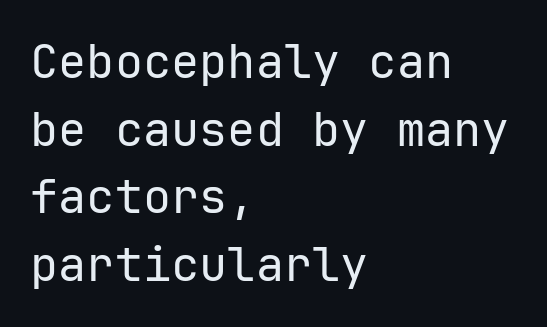
{"serif": "no", "italic": "no", "bold": "no", "weight": "regular", "width": "normal", "stroke_contrast": "low", "x_height": "medium", "monospaced": "yes", "underline": "no", "align": "left", "line_spacing": "normal", "line_spacing_ratio": 1.44, "letter_spacing": "normal", "letter_spacing_em": 0.0, "glyph_px": 47}
